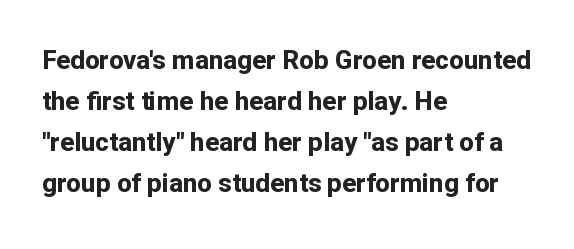
{"italic": "no", "bold": "yes", "underline": "no", "align": "left", "line_spacing": "normal", "line_spacing_ratio": 1.58, "letter_spacing": "normal", "letter_spacing_em": 0.0, "glyph_px": 26}
